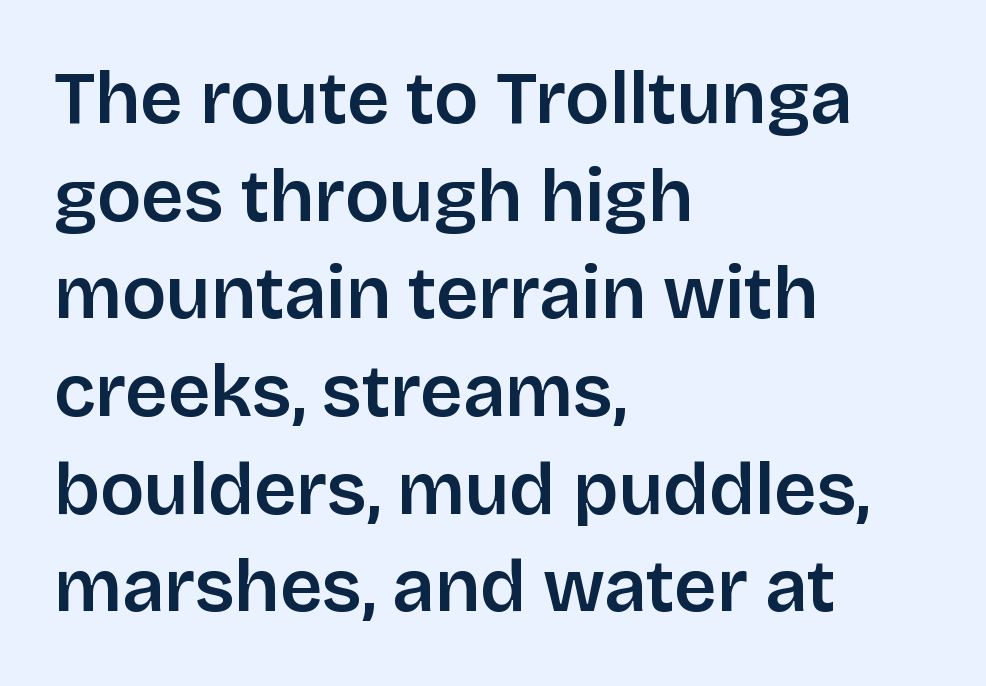
The image shows 74 px sans-serif type, upright; set left-aligned, normal line spacing (1.32x), normal letter spacing, not underlined; low stroke contrast and a large x-height.
